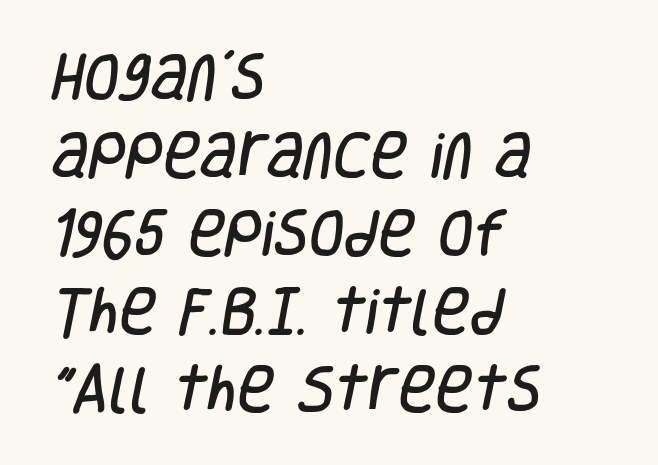
The image shows 51 px condensed sans-serif type; set left-aligned, normal line spacing (1.53x), normal letter spacing, not underlined; low stroke contrast and a large x-height.
